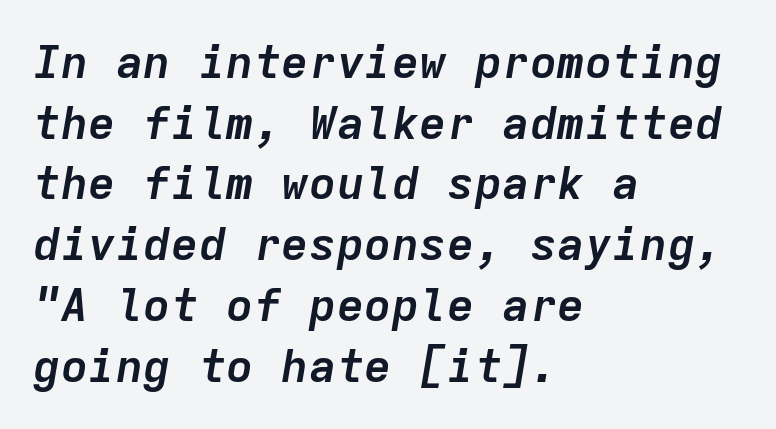
The image shows 46 px semibold type, italic (leaning right), monospaced; set left-aligned, normal line spacing (1.32x), normal letter spacing, not underlined; low stroke contrast and a medium x-height.
